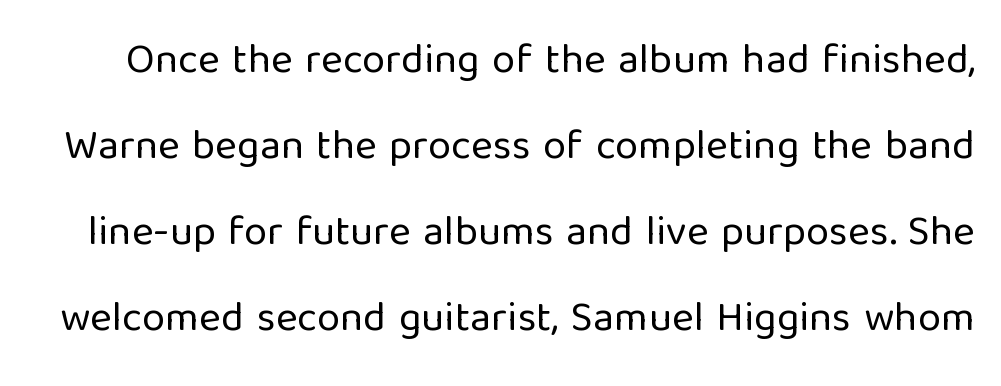
The text was rendered using a sans face with plain stroke endings. Short note: letters normally spaced. Varying glyph widths throughout — classic text-font behaviour. Leading: increased. Rendered with straight, roman letterforms. Decoration check: the copy has no underline.
